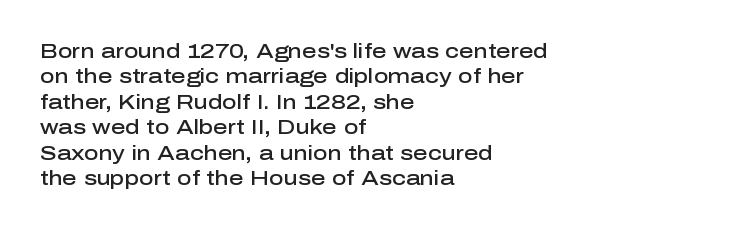
Q: Is the text bold? A: Semi-bold.
Q: Is the text italic (slanted)? A: No, it is upright.
Q: Is the text underlined? A: No.
Q: How is the paragraph aligned? A: Left-aligned.
Q: Is the spacing between letters normal or unusually wide? A: Normal.
Q: Is the spacing between lines tight, normal or loose? A: Normal.
